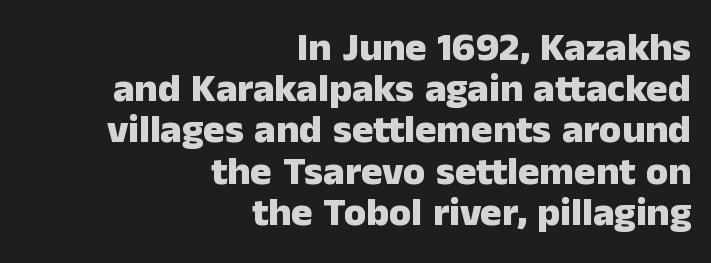
The gaps between neighbouring characters are ordinary and unremarkable. Posture: upright roman. The letters are bold, with thick, heavy strokes. You could not count columns in this text — the font is proportionally spaced. This is sans-serif lettering, the kind often seen on screens and signage.
